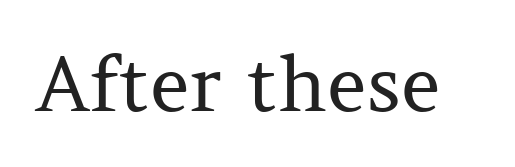
The image shows 76 px regular-weight serif type, upright; set normal letter spacing, not underlined; medium stroke contrast and a medium x-height.
